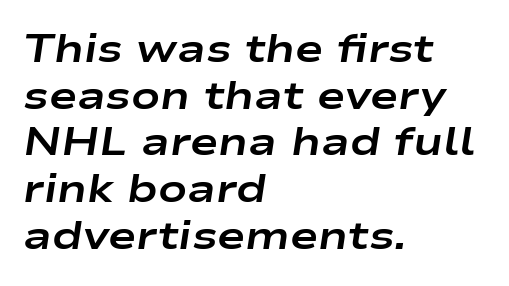
Slant detected: the letters are inclined. The rendering anchors every line to the left-hand side. The letters advance in unequal steps, a hallmark of proportional type. Typesetter's note: full bold, strokes at maximum text heaviness. The face used here is rendered with its standard letterfit.
